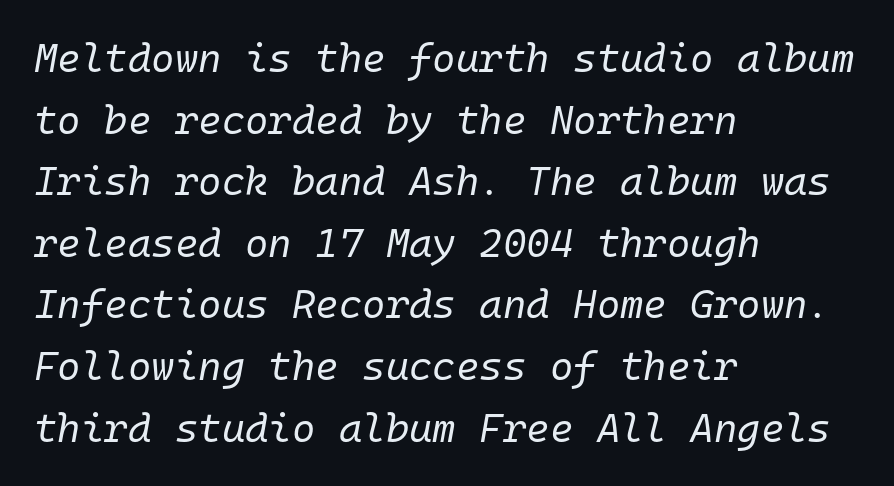
{"italic": "yes", "lean": "right", "slant_degrees": 10, "bold": "no", "weight": "regular", "width": "normal", "stroke_contrast": "low", "x_height": "medium", "monospaced": "yes", "underline": "no", "align": "left", "line_spacing": "normal", "line_spacing_ratio": 1.54, "letter_spacing": "normal", "letter_spacing_em": 0.0, "glyph_px": 40}
